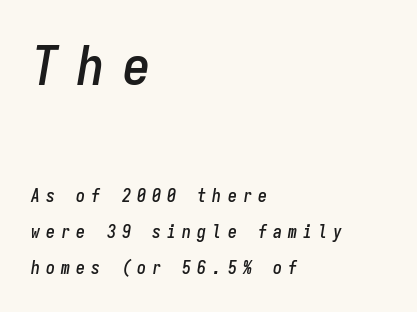
{"italic": "yes", "lean": "right", "slant_degrees": 9, "width": "condensed", "stroke_contrast": "low", "x_height": "medium", "monospaced": "yes", "underline": "no", "align": "left", "line_spacing": "loose", "line_spacing_ratio": 1.99, "letter_spacing": "wide", "letter_spacing_em": 0.34, "larger_block": "first", "size_ratio": 3.06, "glyph_px": 55}
